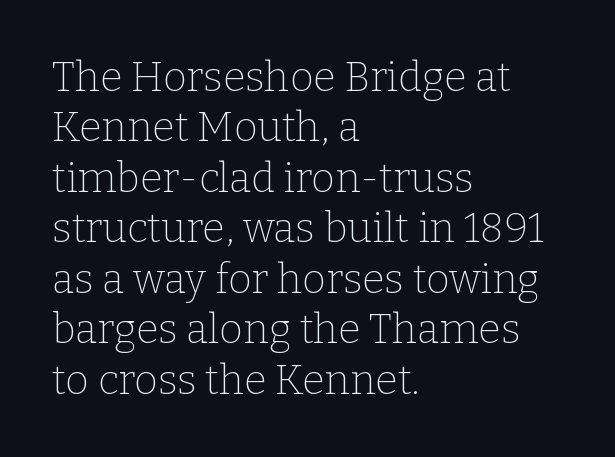
{"serif": "yes", "italic": "no", "bold": "no", "weight": "thin", "width": "normal", "stroke_contrast": "low", "x_height": "medium", "monospaced": "no", "underline": "no", "align": "left", "line_spacing_ratio": 1.23, "letter_spacing": "normal", "letter_spacing_em": 0.0, "glyph_px": 41}
